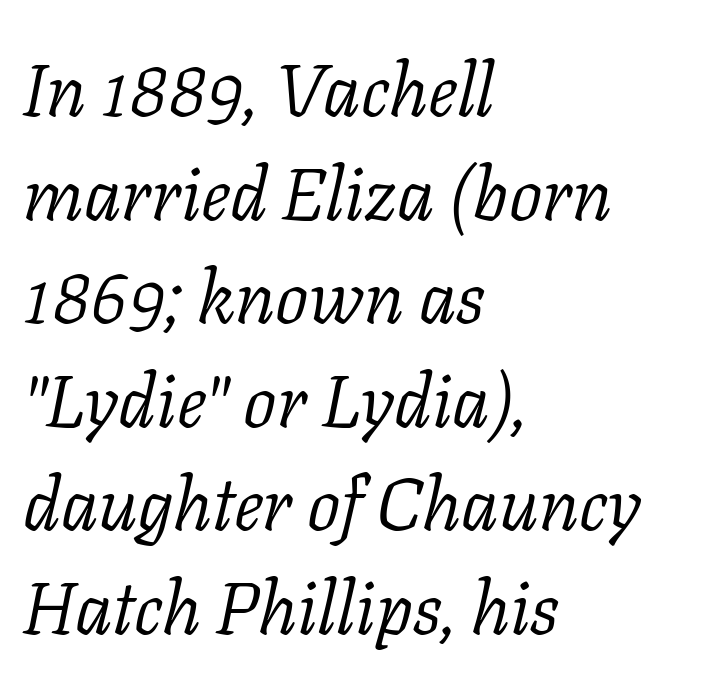
Q: Is the text bold? A: No.
Q: Is the text italic (slanted)? A: Yes, it leans right by about 11 degrees.
Q: Is the typeface a serif or a sans-serif typeface? A: Serif.
Q: Is the text underlined? A: No.
Q: How is the paragraph aligned? A: Left-aligned.
Q: Is the spacing between letters normal or unusually wide? A: Normal.
Q: Is the spacing between lines tight, normal or loose? A: Normal.
Q: Width (condensed, normal, or wide)? A: Normal.
Q: Stroke contrast? A: Low.
Q: x-height? A: Medium.
Q: Monospaced? A: No.
